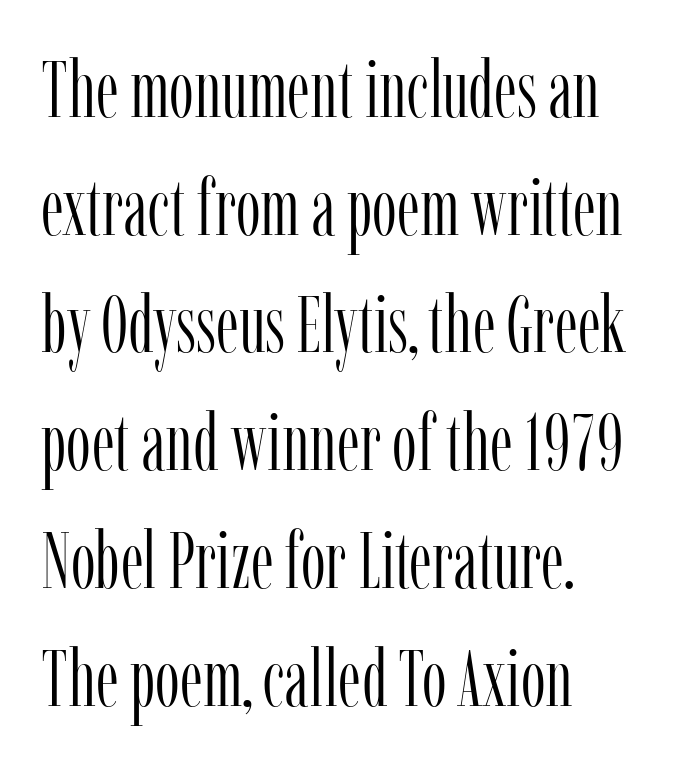
The image shows 79 px light, condensed serif type, upright; set left-aligned, normal line spacing (1.49x), normal letter spacing, not underlined; low stroke contrast and a medium x-height.
